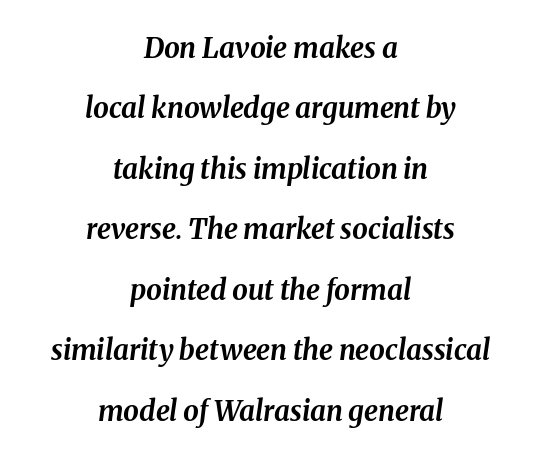
The letters sit at their default tracking, neither squeezed nor spread. Nobody drew a line under any word here. Is this a fixed-width face? No — the glyphs have proportional, varying widths. Typographic density is high because the face is bold.
